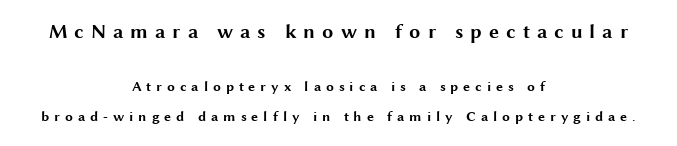
Q: Is the text bold? A: Yes.
Q: Is the text italic (slanted)? A: No, it is upright.
Q: Is the text underlined? A: No.
Q: How is the paragraph aligned? A: Centered.
Q: Is the spacing between letters normal or unusually wide? A: Unusually wide.
Q: Is the spacing between lines tight, normal or loose? A: Loose.
Q: Which block of text is set in a larger size, the first (top) or the second (bottom)? A: The first (top) one.
